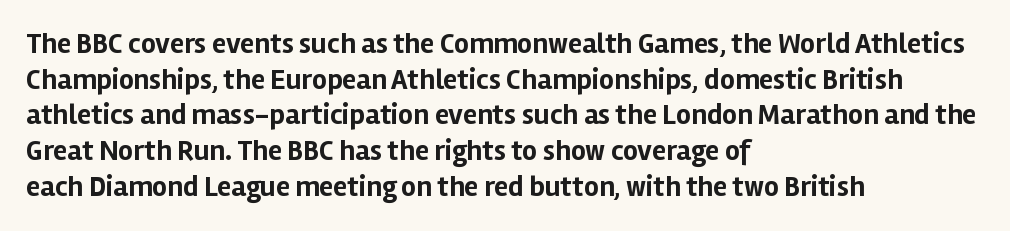
Q: Is the text bold? A: Yes.
Q: Is the text italic (slanted)? A: No, it is upright.
Q: Is the typeface a serif or a sans-serif typeface? A: Sans-serif.
Q: Is the text underlined? A: No.
Q: How is the paragraph aligned? A: Left-aligned.
Q: Is the spacing between letters normal or unusually wide? A: Normal.
Q: Width (condensed, normal, or wide)? A: Normal.
Q: Stroke contrast? A: Low.
Q: x-height? A: Medium.
Q: Monospaced? A: No.
